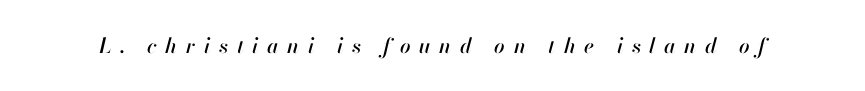
Q: Is the text italic (slanted)? A: Yes, it leans right by about 13 degrees.
Q: Is the text underlined? A: No.
Q: Is the spacing between letters normal or unusually wide? A: Unusually wide.
